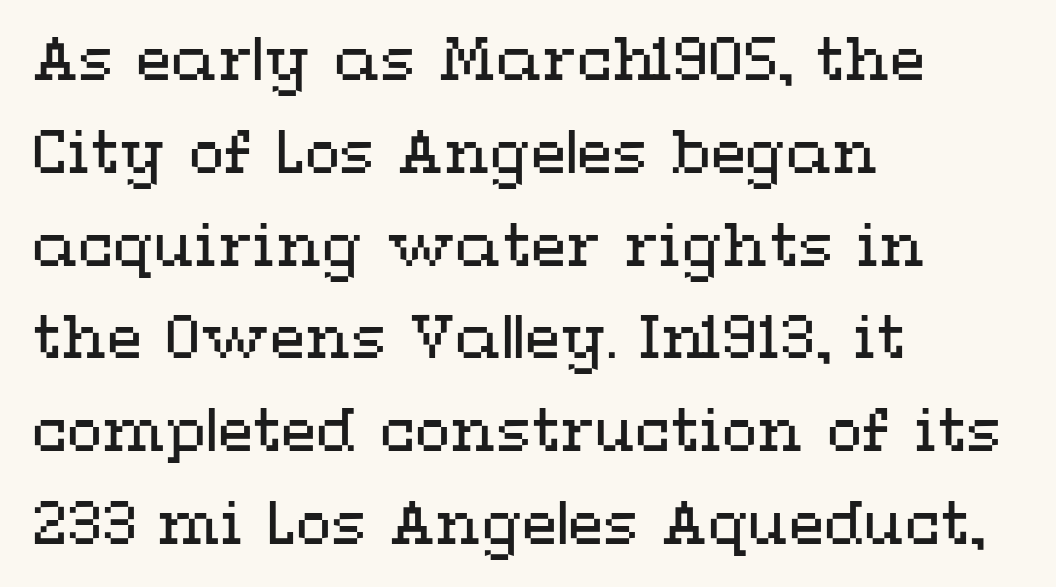
The letters advance in unequal steps, a hallmark of proportional type. Standard letterfit; no display-style spreading of the glyphs. Alignment: flush left. The strokes carry an ordinary text weight at most.
